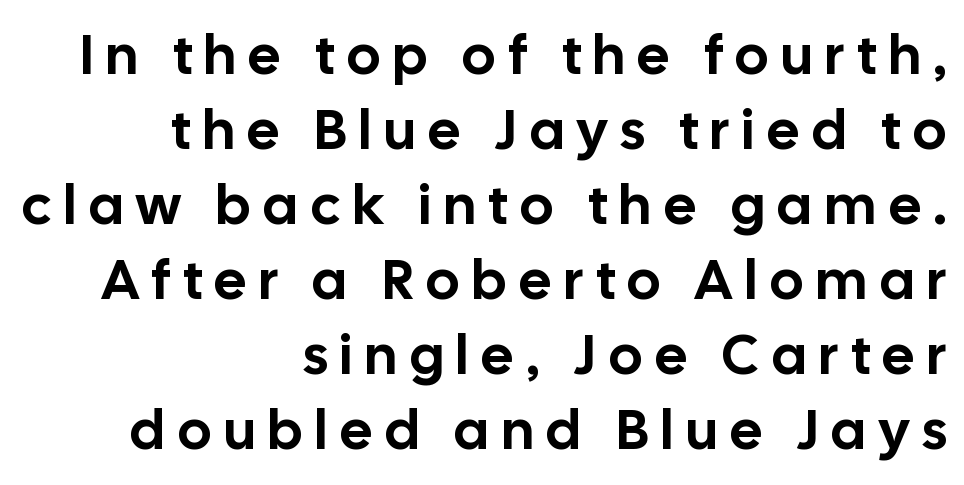
The letters are spread apart with noticeably loose tracking. The block of text has a typical density, with ordinary space between rows. Honestly, there is no underline to notice here at all. Examine the stroke ends and you'll find no serifs.
